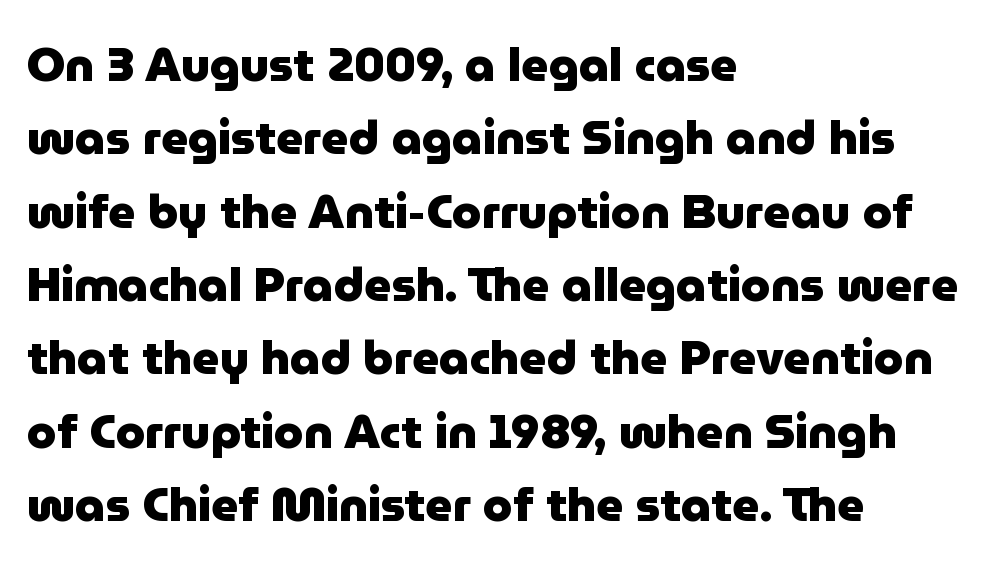
The glyphs in this specimen are sans serif. The glyphs are unaccompanied by any horizontal stroke below them. Is this a fixed-width face? No — the glyphs have proportional, varying widths. No italicization has been applied; the sample stays upright. Each word holds together tightly as a unit, with standard inter-letter gaps. Line spacing here is normal.
